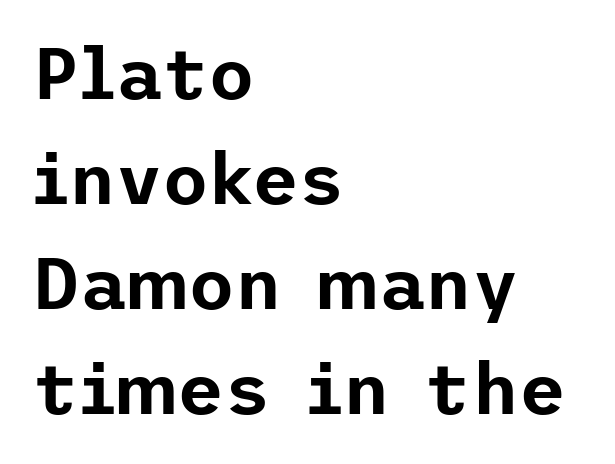
Q: Is the text italic (slanted)? A: No, it is upright.
Q: Is the typeface a serif or a sans-serif typeface? A: Sans-serif.
Q: Is the text underlined? A: No.
Q: How is the paragraph aligned? A: Left-aligned.
Q: Is the spacing between letters normal or unusually wide? A: Normal.
Q: Is the spacing between lines tight, normal or loose? A: Normal.
Q: Width (condensed, normal, or wide)? A: Normal.
Q: Stroke contrast? A: Low.
Q: x-height? A: Medium.
